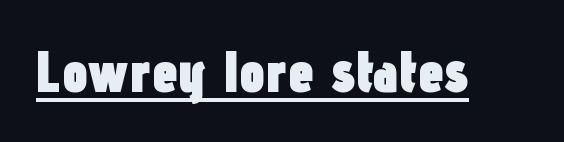
{"serif": "no", "italic": "no", "bold": "yes", "weight": "heavy", "width": "condensed", "stroke_contrast": "low", "x_height": "medium", "monospaced": "no", "underline": "yes", "letter_spacing": "normal", "letter_spacing_em": 0.0, "glyph_px": 58}
